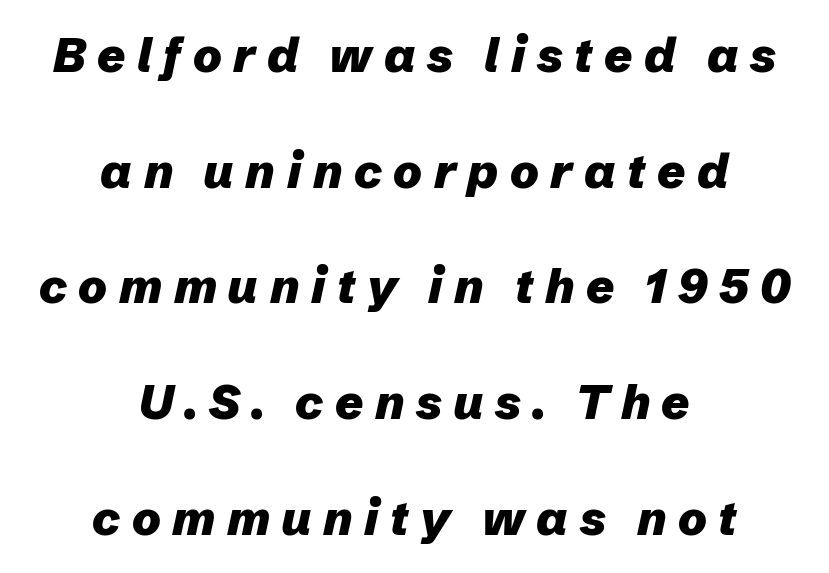
{"italic": "yes", "lean": "right", "slant_degrees": 12, "bold": "yes", "weight": "heavy", "width": "normal", "stroke_contrast": "low", "x_height": "medium", "monospaced": "no", "underline": "no", "align": "center", "line_spacing": "loose", "line_spacing_ratio": 2.41, "letter_spacing": "wide", "letter_spacing_em": 0.24, "glyph_px": 48}
